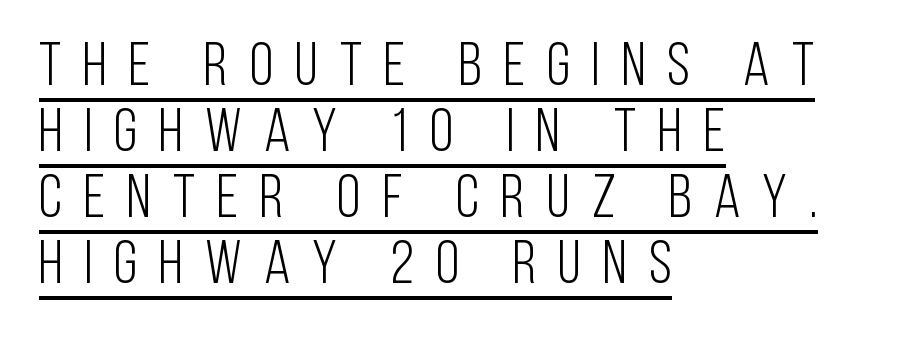
The image shows 61 px light, condensed sans-serif type, upright; set left-aligned, tight line spacing (1.08x), unusually wide letter spacing (+0.36 em), underlined; low stroke contrast and a large x-height.
